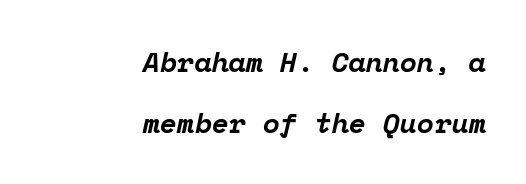
This sample trades compactness for vertical openness between lines. The characters display serif detailing at their extremities. Descender tails drop into unmarked territory. If you drew a line through each stem, it would be angled. The rendering uses a bold face; every stroke is thick and dark. Each word holds together tightly as a unit, with standard inter-letter gaps.
